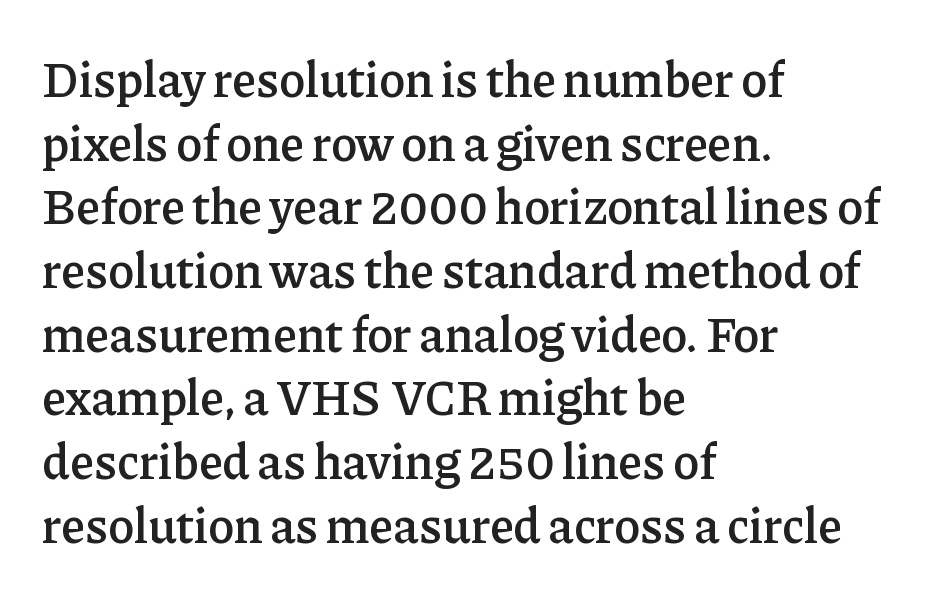
{"serif": "yes", "italic": "no", "bold": "semi", "weight": "semibold", "width": "normal", "stroke_contrast": "low", "x_height": "medium", "monospaced": "no", "underline": "no", "align": "left", "line_spacing": "normal", "line_spacing_ratio": 1.3, "letter_spacing": "normal", "letter_spacing_em": 0.0, "glyph_px": 49}
